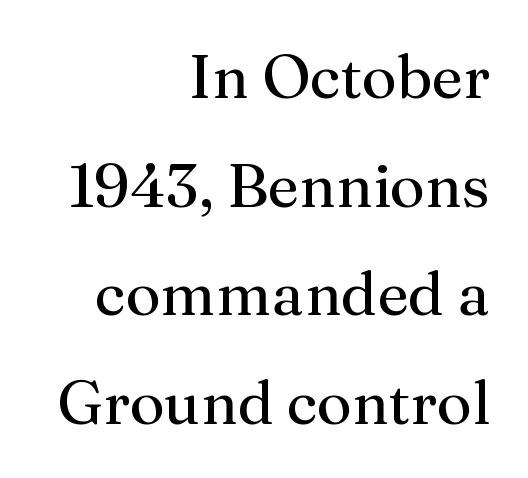
The image shows 61 px regular-weight serif type, upright; set right-aligned, line spacing 1.78x, normal letter spacing, not underlined; medium stroke contrast and a medium x-height.
